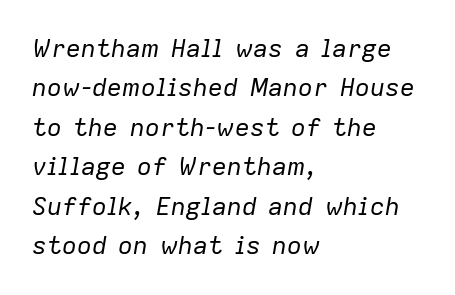
{"italic": "yes", "lean": "right", "slant_degrees": 9, "bold": "no", "underline": "no", "align": "left", "line_spacing": "normal", "line_spacing_ratio": 1.58, "letter_spacing": "normal", "letter_spacing_em": 0.0, "glyph_px": 25}
